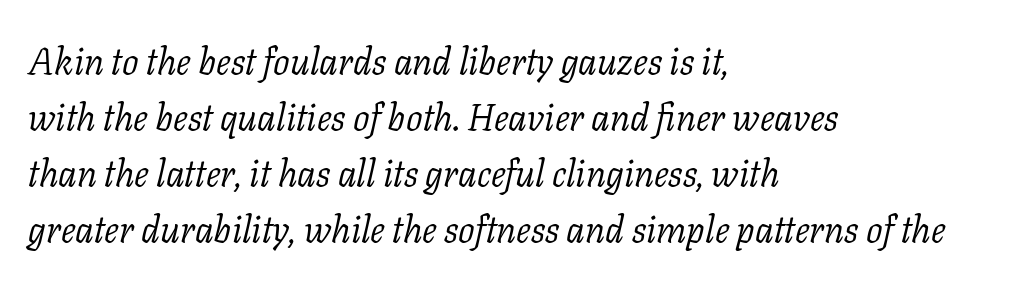
Q: Is the text bold? A: No.
Q: Is the text italic (slanted)? A: Yes, it leans right by about 11 degrees.
Q: Is the typeface a serif or a sans-serif typeface? A: Serif.
Q: Is the text underlined? A: No.
Q: How is the paragraph aligned? A: Left-aligned.
Q: Is the spacing between letters normal or unusually wide? A: Normal.
Q: Is the spacing between lines tight, normal or loose? A: Normal.
Q: Width (condensed, normal, or wide)? A: Normal.
Q: Stroke contrast? A: Low.
Q: x-height? A: Medium.
Q: Monospaced? A: No.
